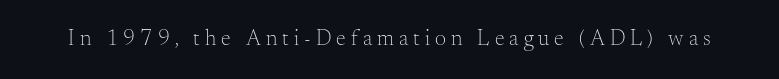
{"italic": "no", "bold": "no", "underline": "no", "letter_spacing": "wide", "letter_spacing_em": 0.23, "glyph_px": 22}
